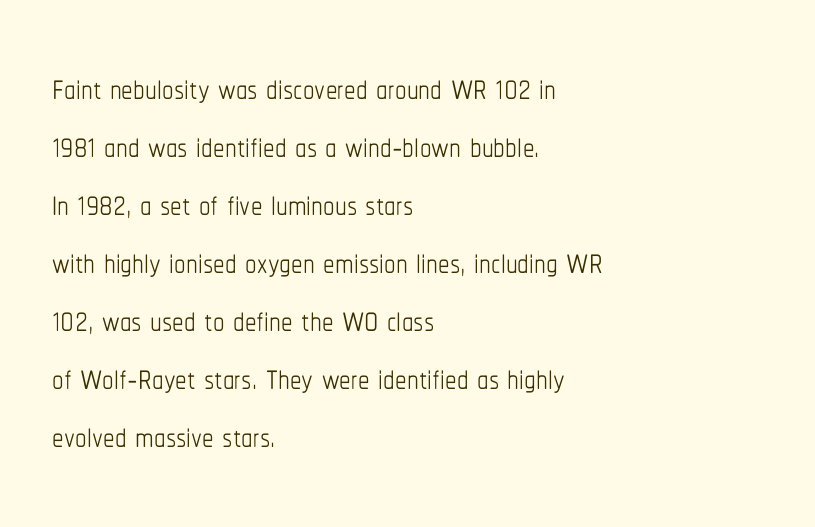
You can tell it's not italic because the verticals are truly vertical. No extra tracking has been applied to these lines. Proportional: the letters do not fall into vertical columns. A classic flush-left, rag-right setting is used for this passage.
